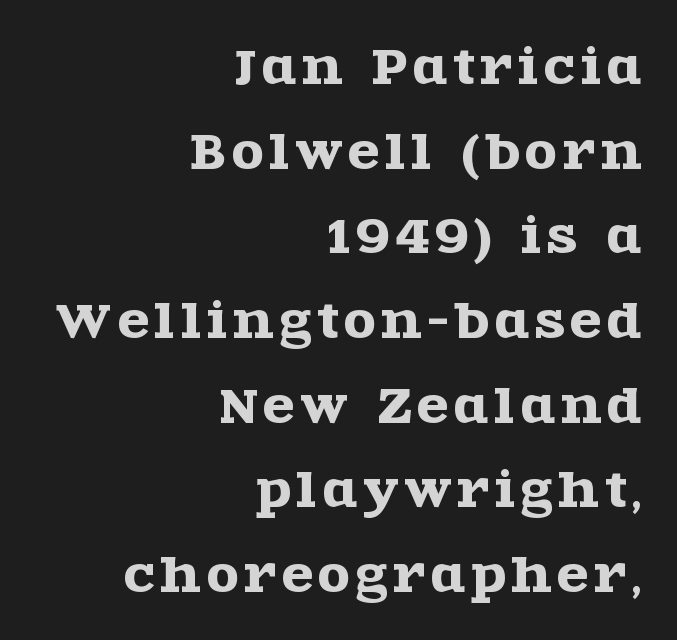
Q: Is the text italic (slanted)? A: No, it is upright.
Q: Is the typeface a serif or a sans-serif typeface? A: Serif.
Q: Is the text underlined? A: No.
Q: How is the paragraph aligned? A: Right-aligned.
Q: Width (condensed, normal, or wide)? A: Wide.
Q: x-height? A: Large.
Q: Monospaced? A: No.
